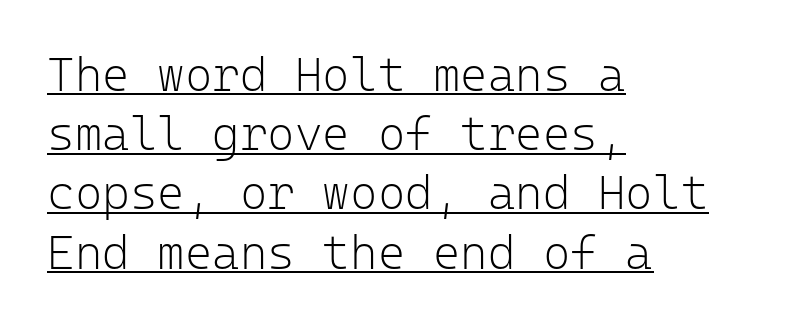
The image shows 47 px light sans-serif type, upright, monospaced; set left-aligned, normal line spacing (1.26x), normal letter spacing, underlined; low stroke contrast and a medium x-height.
